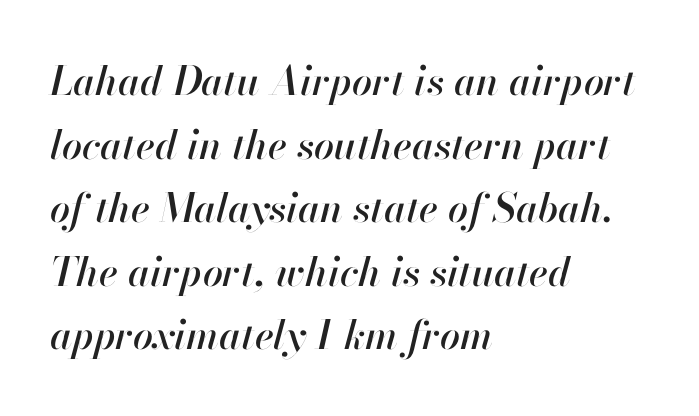
The image shows 40 px text type, italic (leaning right); set left-aligned, normal line spacing (1.59x), normal letter spacing, not underlined; high stroke contrast and a small x-height.
